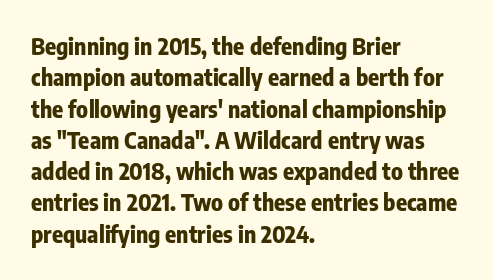
The image shows 23 px bold type, upright; set left-aligned, normal line spacing (1.36x), normal letter spacing, not underlined.
